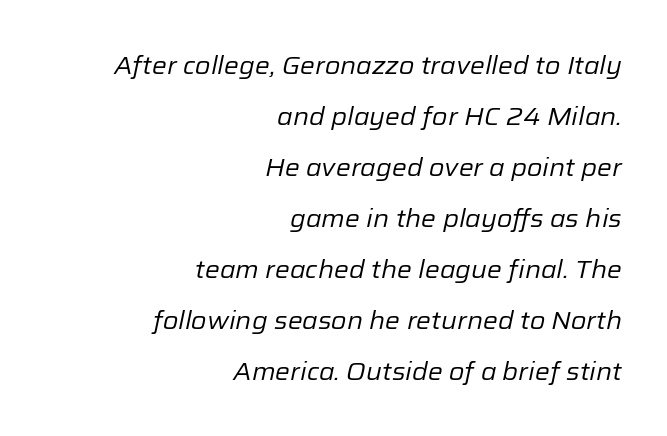
Q: Is the text bold? A: No.
Q: Is the text italic (slanted)? A: Yes, it leans right by about 12 degrees.
Q: Is the text underlined? A: No.
Q: How is the paragraph aligned? A: Right-aligned.
Q: Is the spacing between letters normal or unusually wide? A: Normal.
Q: Is the spacing between lines tight, normal or loose? A: Loose.
